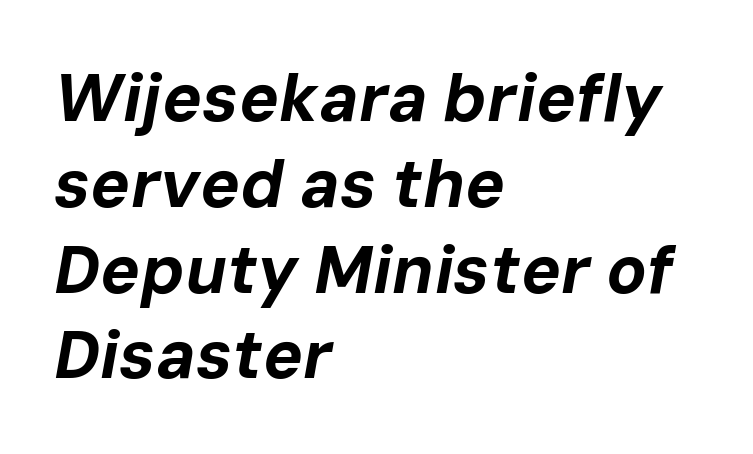
Q: Is the text bold? A: Yes.
Q: Is the text italic (slanted)? A: Yes, it leans right by about 10 degrees.
Q: Is the text underlined? A: No.
Q: How is the paragraph aligned? A: Left-aligned.
Q: Is the spacing between letters normal or unusually wide? A: Normal.
Q: Is the spacing between lines tight, normal or loose? A: Normal.
Q: Width (condensed, normal, or wide)? A: Normal.
Q: Stroke contrast? A: Low.
Q: x-height? A: Medium.
Q: Monospaced? A: No.
